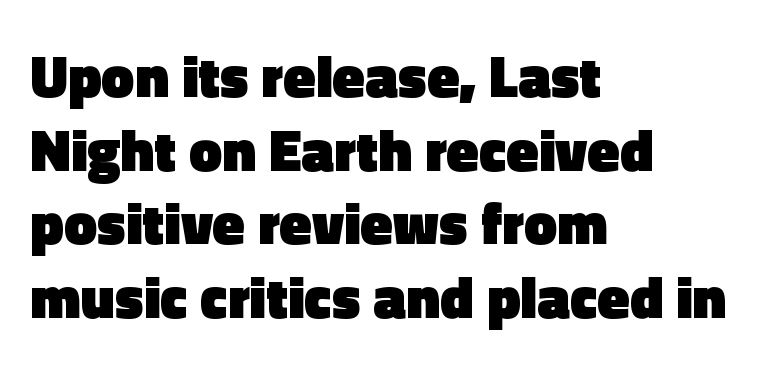
Plenty of ink on the page — the face is bold. Honestly, the letter spacing is just normal — you wouldn't notice it. These lines are composed in type without serifs. Spacing verdict: proportional, widths tailored to each character. All the whitespace from short lines collects on the right.
